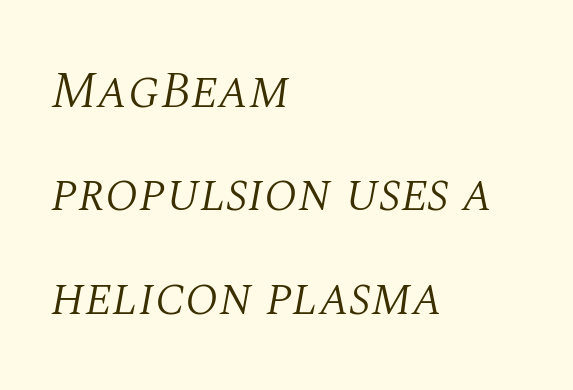
{"serif": "yes", "italic": "yes", "lean": "right", "slant_degrees": 10, "bold": "no", "weight": "light", "width": "normal", "stroke_contrast": "medium", "x_height": "large", "monospaced": "no", "underline": "no", "align": "left", "line_spacing": "loose", "line_spacing_ratio": 1.99, "letter_spacing": "normal", "letter_spacing_em": 0.0, "glyph_px": 52}
